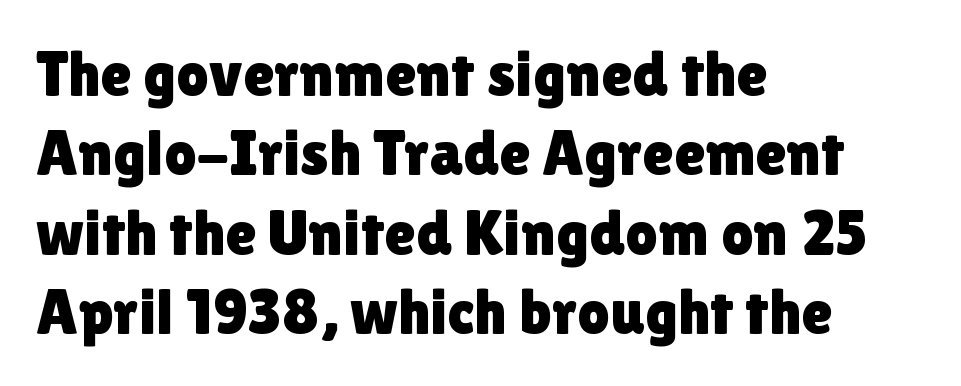
The image shows 64 px sans-serif type, upright; set left-aligned, line spacing 1.24x, normal letter spacing, not underlined; low stroke contrast and a medium x-height.
